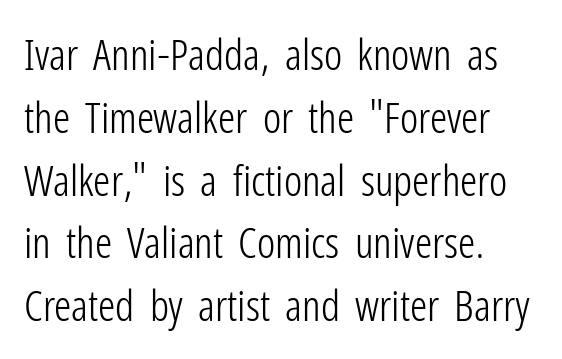
Q: Is the text bold? A: No.
Q: Is the text italic (slanted)? A: No, it is upright.
Q: Is the typeface a serif or a sans-serif typeface? A: Sans-serif.
Q: Is the text underlined? A: No.
Q: How is the paragraph aligned? A: Left-aligned.
Q: Is the spacing between letters normal or unusually wide? A: Normal.
Q: Is the spacing between lines tight, normal or loose? A: Normal.
Q: Width (condensed, normal, or wide)? A: Condensed.
Q: Stroke contrast? A: Low.
Q: x-height? A: Medium.
Q: Monospaced? A: No.
